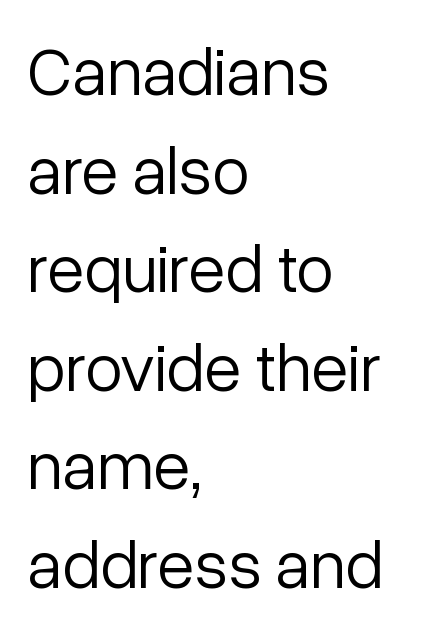
{"serif": "no", "italic": "no", "bold": "no", "weight": "light", "width": "normal", "stroke_contrast": "low", "x_height": "medium", "monospaced": "no", "underline": "no", "align": "left", "line_spacing": "normal", "line_spacing_ratio": 1.45, "letter_spacing": "normal", "letter_spacing_em": 0.0, "glyph_px": 68}
